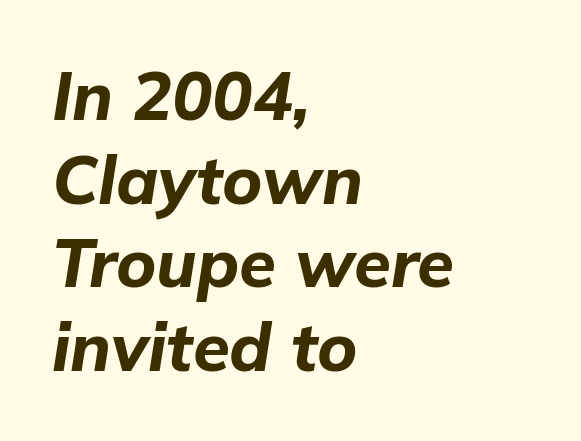
Emphasis by weight is at full strength: bold. Notice how the stems are inclined rather than vertical — that's the hallmark of italics. In CSS terms this would be text-align: left. Varying glyph widths throughout — classic text-font behaviour.
